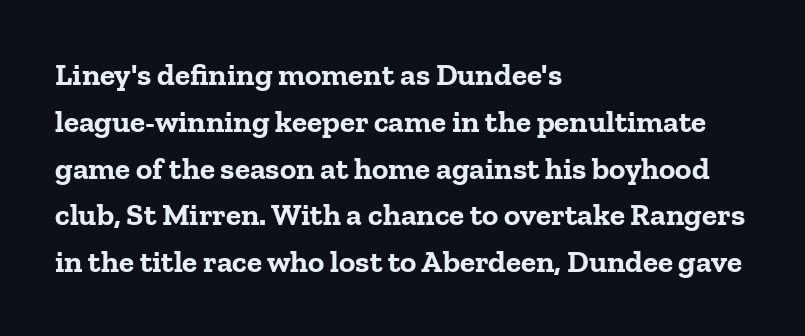
The image shows 31 px bold serif type, upright; set left-aligned, normal line spacing (1.51x), normal letter spacing, not underlined; low stroke contrast and a medium x-height.
